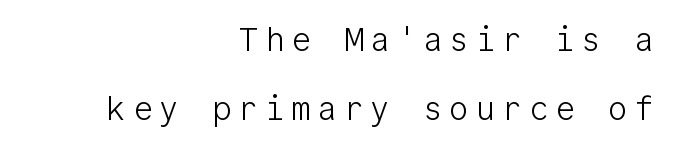
Q: Is the text bold? A: No.
Q: Is the text italic (slanted)? A: No, it is upright.
Q: Is the typeface a serif or a sans-serif typeface? A: Sans-serif.
Q: Is the text underlined? A: No.
Q: How is the paragraph aligned? A: Right-aligned.
Q: Is the spacing between letters normal or unusually wide? A: Unusually wide.
Q: Is the spacing between lines tight, normal or loose? A: Loose.
Q: Width (condensed, normal, or wide)? A: Normal.
Q: Stroke contrast? A: Low.
Q: x-height? A: Medium.
Q: Monospaced? A: Yes.
